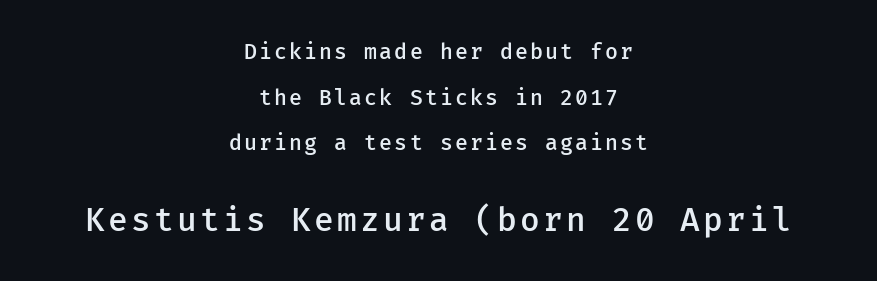
Does the bottom block carry the larger type? Yes, it does. Reading down the column, the eye jumps a long way to each next line. Lines of text with bare space underneath. The face used here is monospaced, like something from a code editor.
